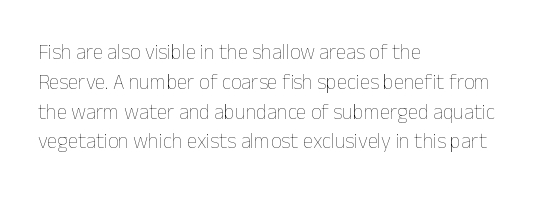
Q: Is the text bold? A: No.
Q: Is the text italic (slanted)? A: No, it is upright.
Q: Is the text underlined? A: No.
Q: How is the paragraph aligned? A: Left-aligned.
Q: Is the spacing between letters normal or unusually wide? A: Normal.
Q: Is the spacing between lines tight, normal or loose? A: Normal.
